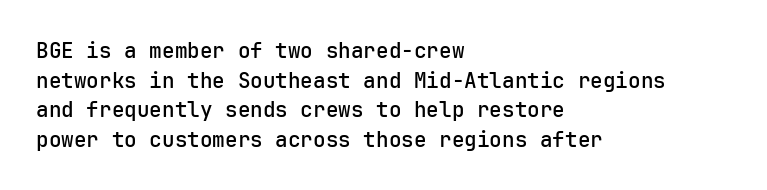
If you measured baseline to baseline, you'd find a middling distance. No italicization has been applied; the sample stays upright. If you drew a ruler down the left edge, every line would touch it. Has an underline been added? It has not. Semibold letterforms, between regular and bold. Here the glyphs are tracked normally, forming tight word shapes.
